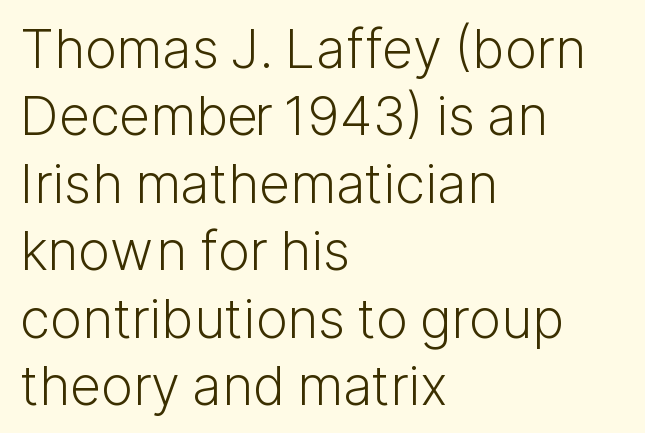
The image shows 54 px light sans-serif type, upright; set left-aligned, normal line spacing (1.25x), normal letter spacing, not underlined; low stroke contrast and a medium x-height.
